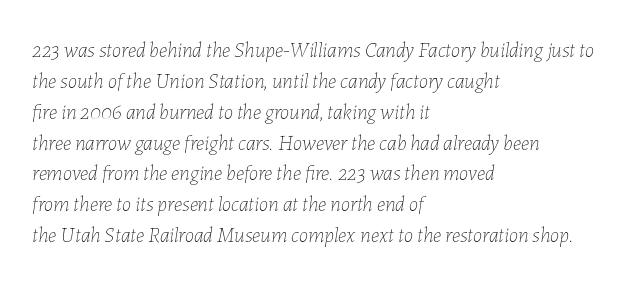
The image shows 21 px text type, italic (leaning right); set left-aligned, normal line spacing (1.47x), normal letter spacing, not underlined.
